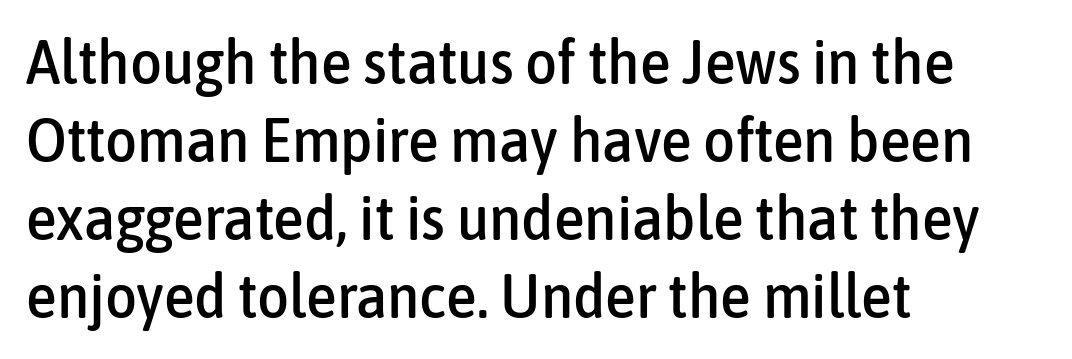
{"serif": "no", "italic": "no", "width": "condensed", "stroke_contrast": "low", "x_height": "medium", "monospaced": "no", "underline": "no", "align": "left", "line_spacing": "normal", "line_spacing_ratio": 1.26, "letter_spacing": "normal", "letter_spacing_em": 0.0, "glyph_px": 62}
